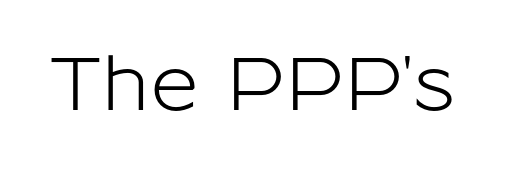
Q: Is the text italic (slanted)? A: No, it is upright.
Q: Is the typeface a serif or a sans-serif typeface? A: Sans-serif.
Q: Is the text underlined? A: No.
Q: Is the spacing between letters normal or unusually wide? A: Normal.
Q: Width (condensed, normal, or wide)? A: Normal.
Q: Stroke contrast? A: Low.
Q: x-height? A: Medium.
Q: Monospaced? A: No.
